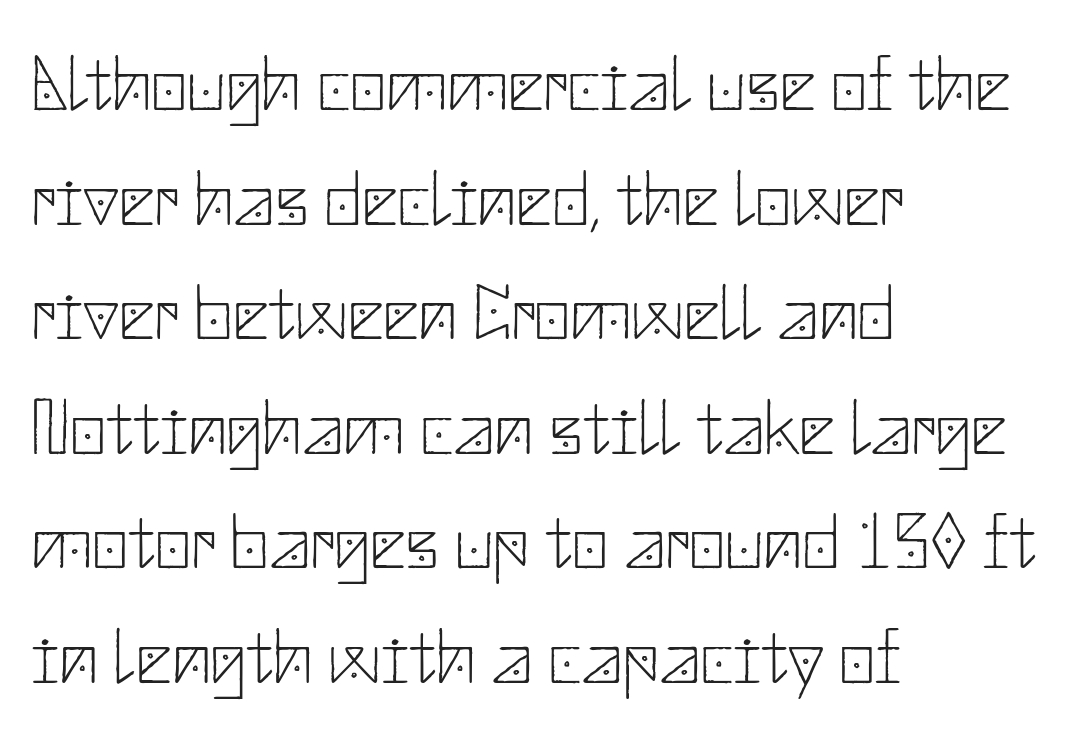
Classification — sans serif. Posture: upright roman. The letters look calm and open, with moderate or lighter stems. Which margin do the lines hug? The left one — the right edge is uneven. The vertical gap from one line to the next is medium. Honestly, there is no underline to notice here at all.
